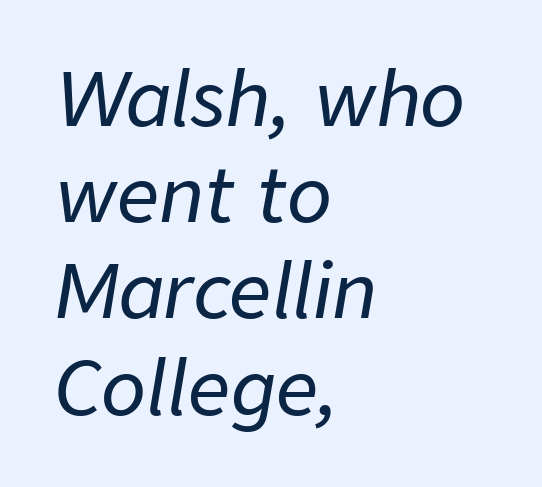
The image shows 74 px text type, italic (leaning right); set left-aligned, normal line spacing (1.3x), normal letter spacing, not underlined; low stroke contrast and a medium x-height.
